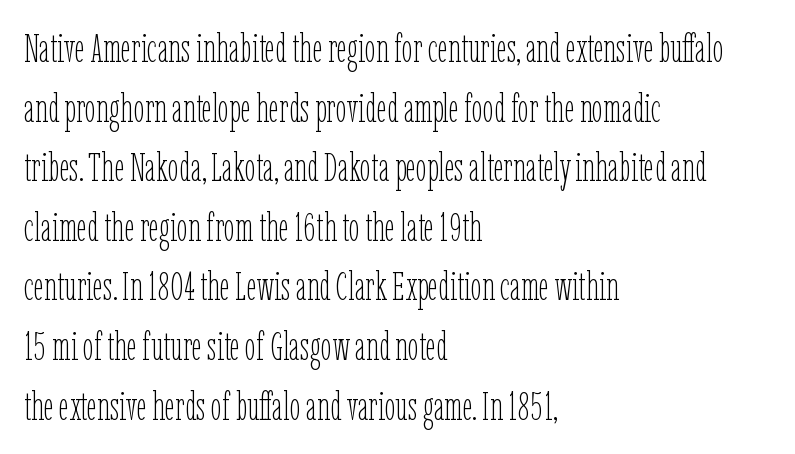
The image shows 40 px thin, condensed type, upright; set left-aligned, normal line spacing (1.49x), normal letter spacing, not underlined; low stroke contrast and a medium x-height.
